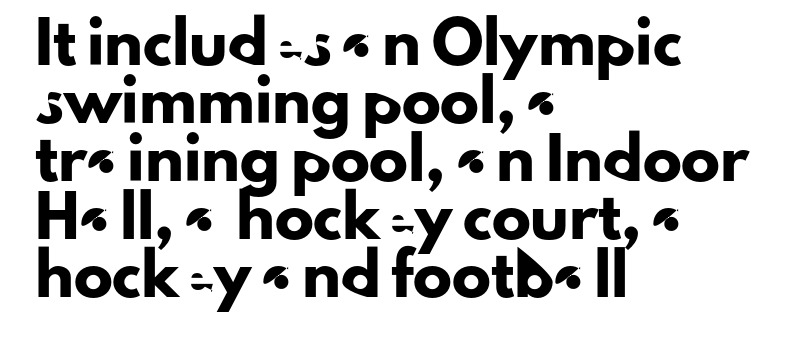
No extra tracking has been applied to these lines. Is this a fixed-width face? No — the glyphs have proportional, varying widths. Examine the stroke ends and you'll find no serifs. These lines sit exactly where default settings would place them. Italic: no, the glyphs are upright roman. Visually the block forms a straight wall on the left and a jagged coastline on the right.
